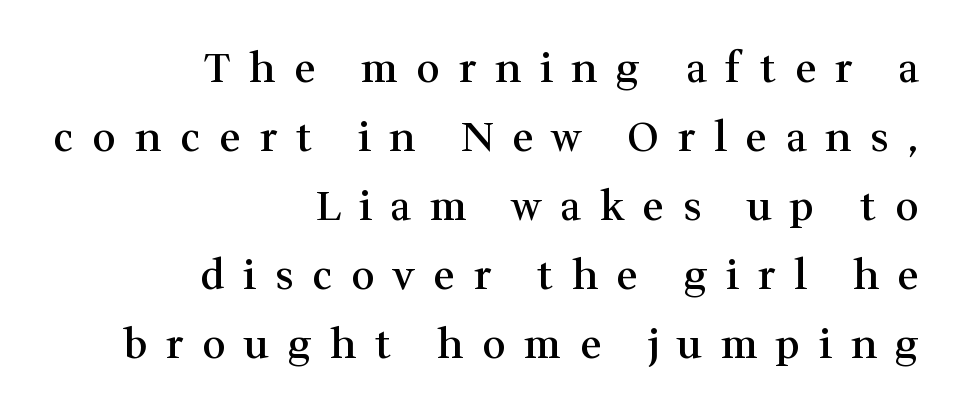
Q: Is the text bold? A: Semi-bold.
Q: Is the text italic (slanted)? A: No, it is upright.
Q: Is the typeface a serif or a sans-serif typeface? A: Serif.
Q: Is the text underlined? A: No.
Q: How is the paragraph aligned? A: Right-aligned.
Q: Is the spacing between letters normal or unusually wide? A: Unusually wide.
Q: Is the spacing between lines tight, normal or loose? A: Normal.
Q: Width (condensed, normal, or wide)? A: Normal.
Q: Stroke contrast? A: Medium.
Q: x-height? A: Medium.
Q: Monospaced? A: No.
